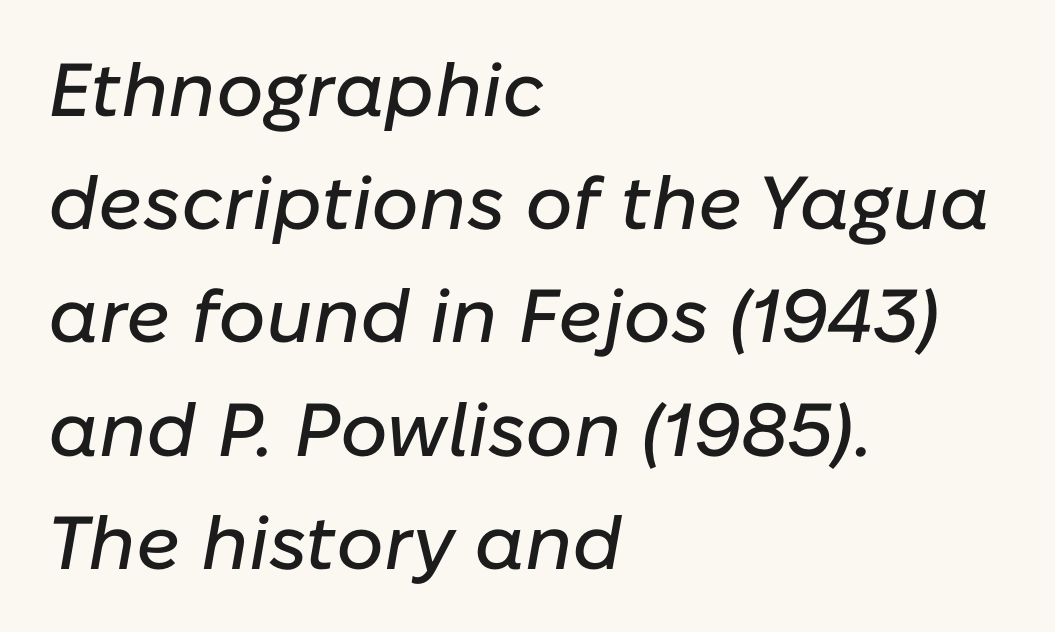
The image shows 75 px text type, italic (leaning right); set left-aligned, normal line spacing (1.51x), normal letter spacing, not underlined; low stroke contrast and a medium x-height.
